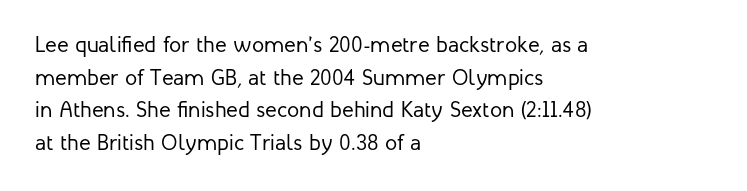
Q: Is the text bold? A: No.
Q: Is the text italic (slanted)? A: No, it is upright.
Q: Is the text underlined? A: No.
Q: How is the paragraph aligned? A: Left-aligned.
Q: Is the spacing between letters normal or unusually wide? A: Normal.
Q: Is the spacing between lines tight, normal or loose? A: Normal.
